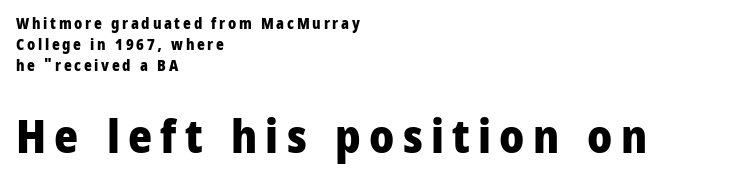
The image shows 46 px heavy sans-serif type, upright; set left-aligned, normal line spacing (1.39x), not underlined; the second (bottom) block is 3.07x larger; low stroke contrast and a medium x-height.
